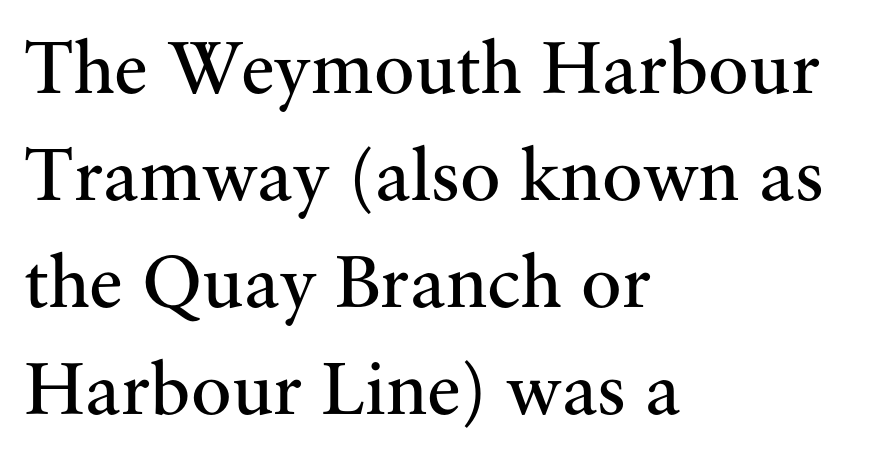
{"serif": "yes", "italic": "no", "bold": "no", "weight": "regular", "width": "normal", "stroke_contrast": "medium", "x_height": "small", "monospaced": "no", "underline": "no", "align": "left", "line_spacing": "normal", "line_spacing_ratio": 1.41, "letter_spacing": "normal", "letter_spacing_em": 0.0, "glyph_px": 76}
